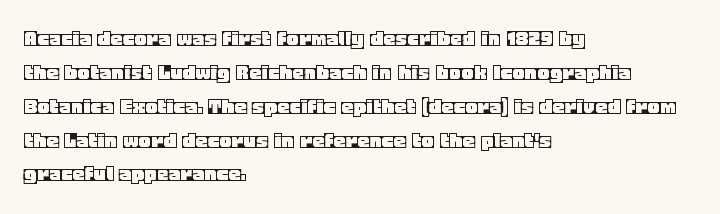
{"italic": "no", "underline": "no", "align": "left", "line_spacing": "normal", "line_spacing_ratio": 1.41, "letter_spacing": "normal", "letter_spacing_em": 0.0, "glyph_px": 24}
